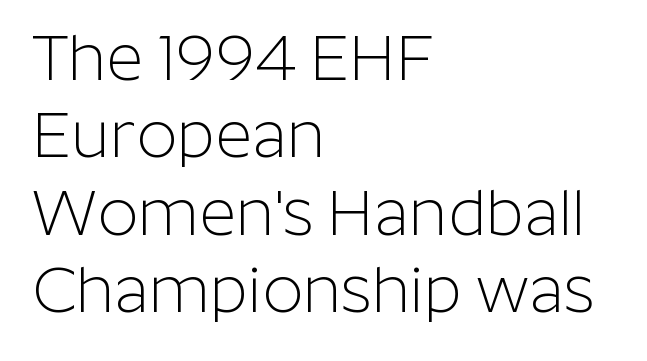
{"serif": "no", "italic": "no", "bold": "no", "weight": "light", "width": "normal", "stroke_contrast": "low", "x_height": "medium", "monospaced": "no", "underline": "no", "align": "left", "line_spacing_ratio": 1.21, "letter_spacing": "normal", "letter_spacing_em": 0.0, "glyph_px": 64}
